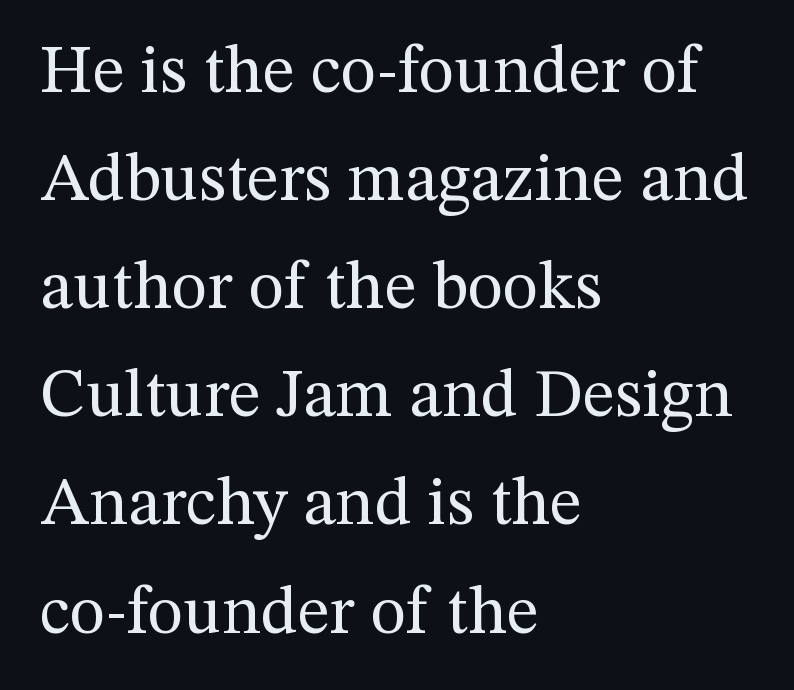
{"serif": "yes", "italic": "no", "bold": "no", "weight": "regular", "width": "normal", "stroke_contrast": "medium", "x_height": "medium", "monospaced": "no", "underline": "no", "align": "left", "line_spacing": "normal", "line_spacing_ratio": 1.59, "letter_spacing": "normal", "letter_spacing_em": 0.0, "glyph_px": 68}
